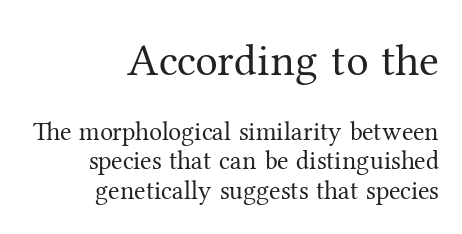
{"serif": "yes", "italic": "no", "bold": "no", "weight": "regular", "width": "normal", "stroke_contrast": "medium", "x_height": "medium", "monospaced": "no", "underline": "no", "align": "right", "line_spacing": "tight", "line_spacing_ratio": 1.13, "letter_spacing": "normal", "letter_spacing_em": 0.0, "larger_block": "first", "size_ratio": 1.73, "glyph_px": 45}
